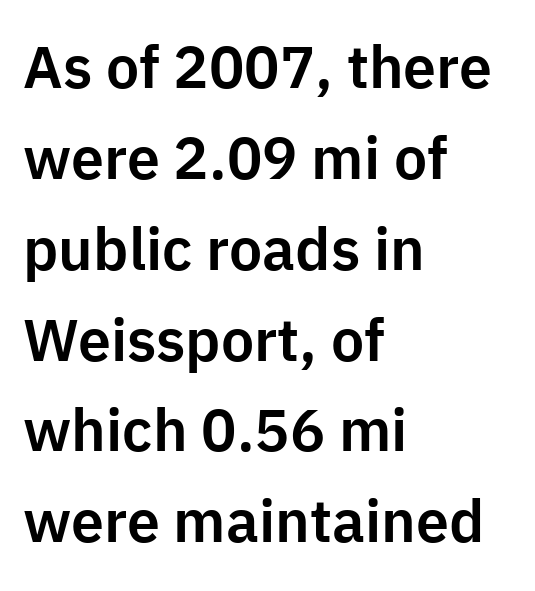
Q: Is the text italic (slanted)? A: No, it is upright.
Q: Is the typeface a serif or a sans-serif typeface? A: Sans-serif.
Q: Is the text underlined? A: No.
Q: How is the paragraph aligned? A: Left-aligned.
Q: Is the spacing between letters normal or unusually wide? A: Normal.
Q: Is the spacing between lines tight, normal or loose? A: Normal.
Q: Width (condensed, normal, or wide)? A: Normal.
Q: Stroke contrast? A: Low.
Q: x-height? A: Medium.
Q: Monospaced? A: No.
